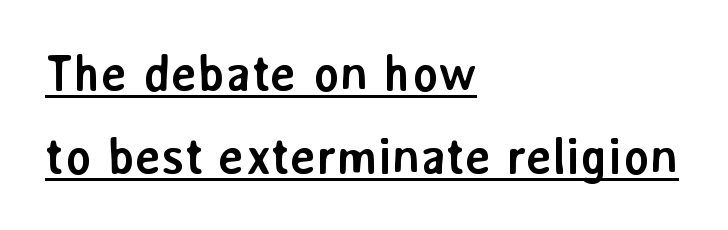
{"serif": "no", "italic": "no", "bold": "yes", "weight": "semibold", "width": "normal", "stroke_contrast": "low", "x_height": "medium", "monospaced": "no", "underline": "yes", "align": "left", "line_spacing": "normal", "line_spacing_ratio": 1.66, "letter_spacing": "normal", "letter_spacing_em": 0.0, "glyph_px": 50}
